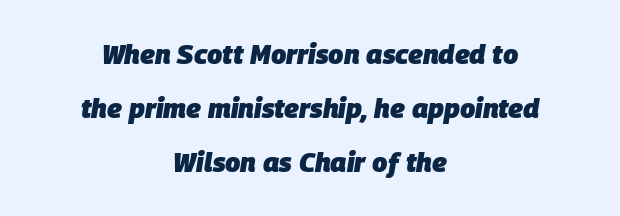
Q: Is the text bold? A: Yes.
Q: Is the text italic (slanted)? A: Yes, it leans right by about 9 degrees.
Q: Is the text underlined? A: No.
Q: How is the paragraph aligned? A: Centered.
Q: Is the spacing between letters normal or unusually wide? A: Normal.
Q: Is the spacing between lines tight, normal or loose? A: Loose.
